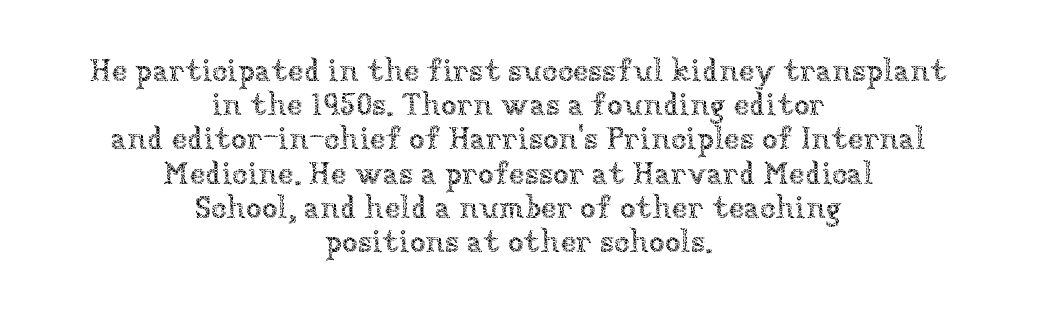
{"italic": "no", "bold": "no", "weight": "thin", "width": "normal", "stroke_contrast": "low", "x_height": "medium", "monospaced": "no", "underline": "no", "align": "center", "line_spacing": "tight", "line_spacing_ratio": 1.07, "letter_spacing": "normal", "letter_spacing_em": 0.0, "glyph_px": 32}
